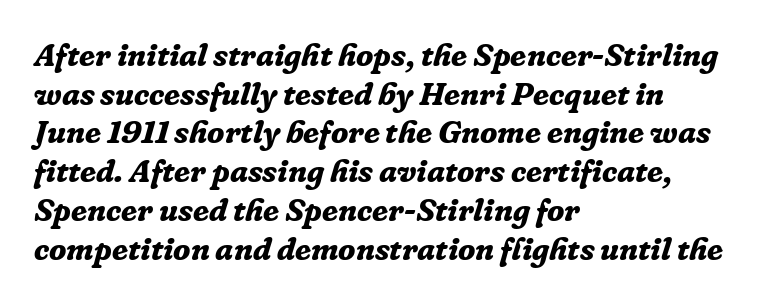
{"serif": "yes", "italic": "yes", "lean": "right", "slant_degrees": 16, "bold": "yes", "weight": "bold", "width": "normal", "stroke_contrast": "low", "x_height": "medium", "monospaced": "no", "underline": "no", "align": "left", "line_spacing_ratio": 1.21, "letter_spacing": "normal", "letter_spacing_em": 0.0, "glyph_px": 32}
